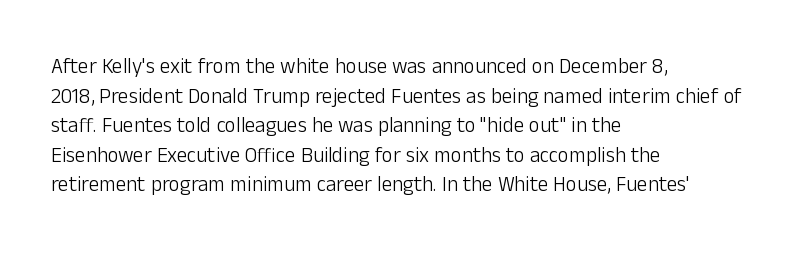
The image shows 21 px text type, upright; set left-aligned, normal line spacing (1.41x), normal letter spacing, not underlined.
